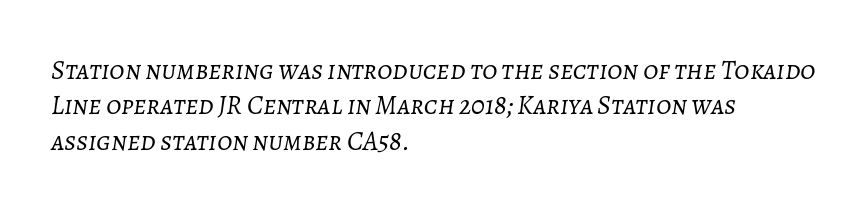
{"italic": "yes", "lean": "right", "slant_degrees": 7, "bold": "no", "underline": "no", "align": "left", "line_spacing": "normal", "line_spacing_ratio": 1.31, "letter_spacing": "normal", "letter_spacing_em": 0.0, "glyph_px": 27}
